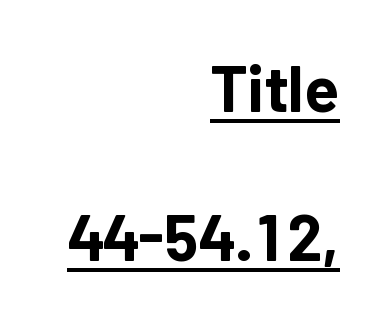
Q: Is the text bold? A: Yes.
Q: Is the text italic (slanted)? A: No, it is upright.
Q: Is the typeface a serif or a sans-serif typeface? A: Sans-serif.
Q: Is the text underlined? A: Yes.
Q: How is the paragraph aligned? A: Right-aligned.
Q: Is the spacing between letters normal or unusually wide? A: Normal.
Q: Is the spacing between lines tight, normal or loose? A: Loose.
Q: Width (condensed, normal, or wide)? A: Normal.
Q: Stroke contrast? A: Low.
Q: x-height? A: Medium.
Q: Monospaced? A: No.
